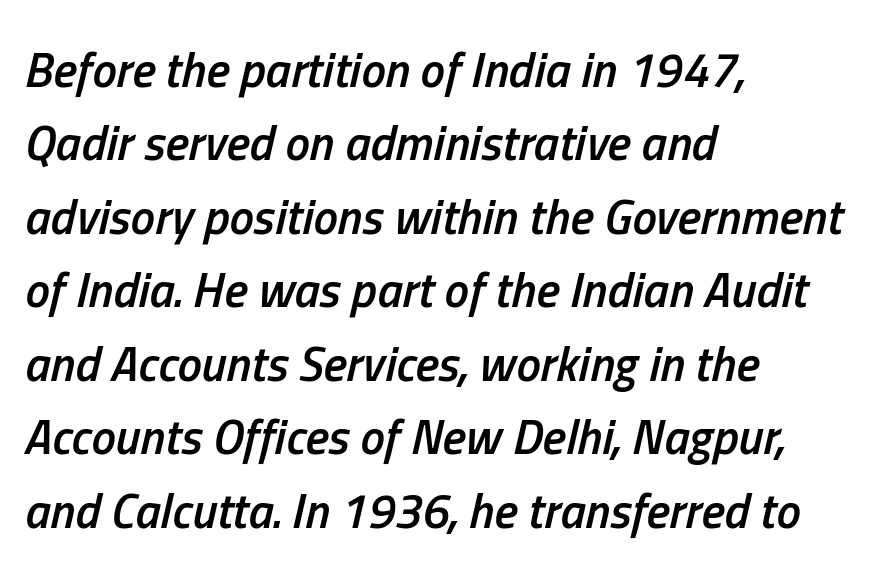
{"italic": "yes", "lean": "right", "slant_degrees": 13, "bold": "semi", "weight": "semibold", "width": "condensed", "stroke_contrast": "low", "x_height": "medium", "monospaced": "no", "underline": "no", "align": "left", "line_spacing": "normal", "line_spacing_ratio": 1.5, "letter_spacing": "normal", "letter_spacing_em": 0.0, "glyph_px": 49}
